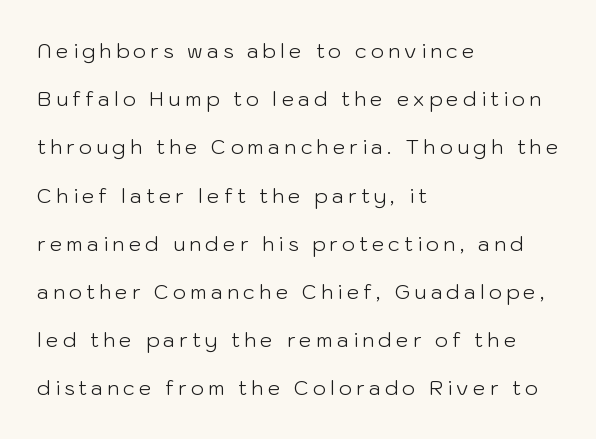
The image shows 20 px text type, upright; set left-aligned, loose line spacing (2.41x), unusually wide letter spacing (+0.21 em), not underlined.
